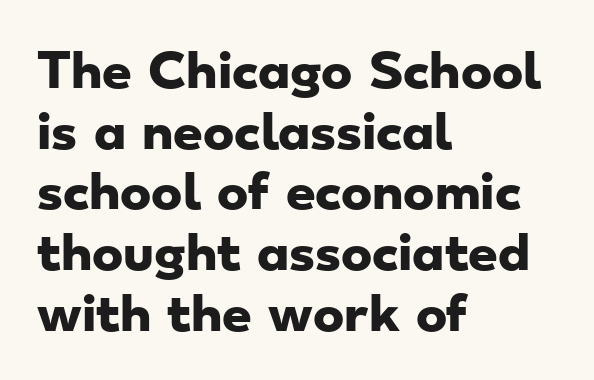
The image shows 47 px heavy, wide sans-serif type; set left-aligned, normal line spacing (1.29x), normal letter spacing, not underlined; low stroke contrast and a small x-height.
